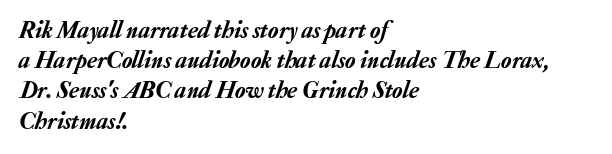
The image shows 24 px text type, italic (leaning right); set left-aligned, normal line spacing (1.26x), normal letter spacing, not underlined.
